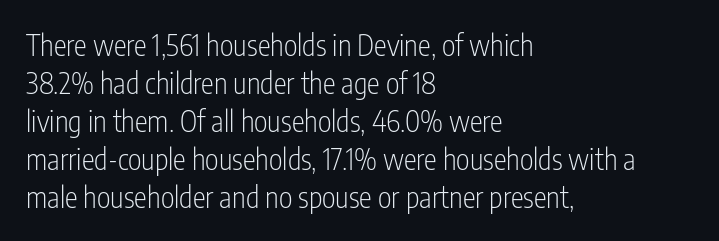
{"serif": "no", "italic": "no", "bold": "no", "weight": "light", "width": "condensed", "stroke_contrast": "low", "x_height": "medium", "monospaced": "no", "underline": "no", "align": "left", "line_spacing": "normal", "line_spacing_ratio": 1.31, "letter_spacing": "normal", "letter_spacing_em": 0.0, "glyph_px": 29}
